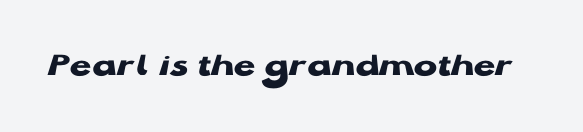
This sample uses plain, unmodified letter spacing. Designer's note — italics off, roman on. Serif or sans? Sans — the stroke terminals are bare. Notice how thick the strokes are: this is what a full bold looks like. Character widths vary here, with narrow letters taking less room than wide ones.
